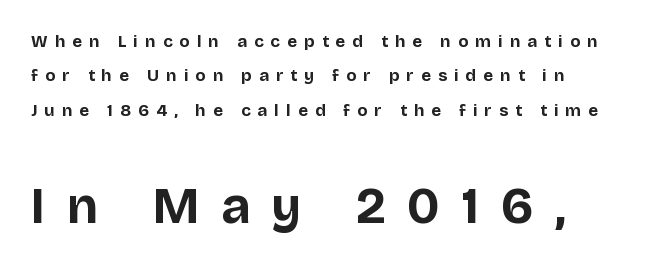
Q: Is the text bold? A: Yes.
Q: Is the text italic (slanted)? A: No, it is upright.
Q: Is the typeface a serif or a sans-serif typeface? A: Sans-serif.
Q: Is the text underlined? A: No.
Q: Is the spacing between letters normal or unusually wide? A: Unusually wide.
Q: Is the spacing between lines tight, normal or loose? A: Loose.
Q: Which block of text is set in a larger size, the first (top) or the second (bottom)? A: The second (bottom) one.
Q: Width (condensed, normal, or wide)? A: Normal.
Q: Stroke contrast? A: Low.
Q: x-height? A: Large.
Q: Monospaced? A: No.
